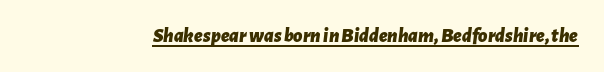
Q: Is the text bold? A: Yes.
Q: Is the text italic (slanted)? A: Yes, it leans right by about 7 degrees.
Q: Is the text underlined? A: Yes.
Q: Is the spacing between letters normal or unusually wide? A: Normal.
